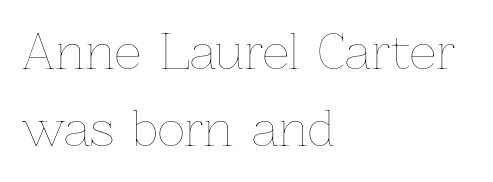
The image shows 47 px thin type, upright; set left-aligned, normal line spacing (1.64x), normal letter spacing, not underlined; low stroke contrast and a medium x-height.
